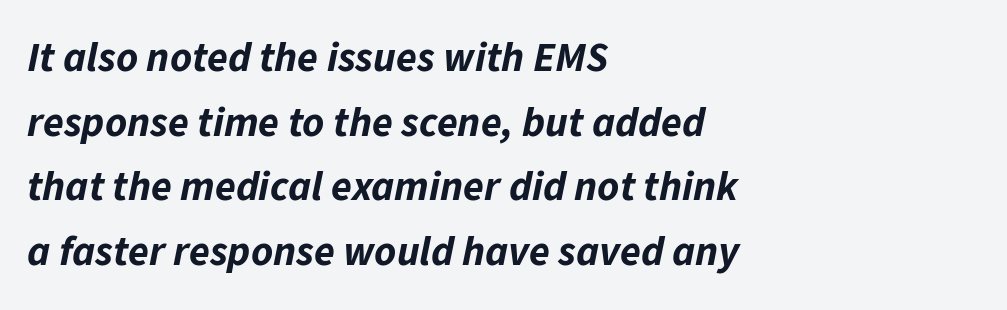
The image shows 42 px bold type, italic (leaning right); set left-aligned, normal line spacing (1.54x), normal letter spacing, not underlined; low stroke contrast and a medium x-height.
